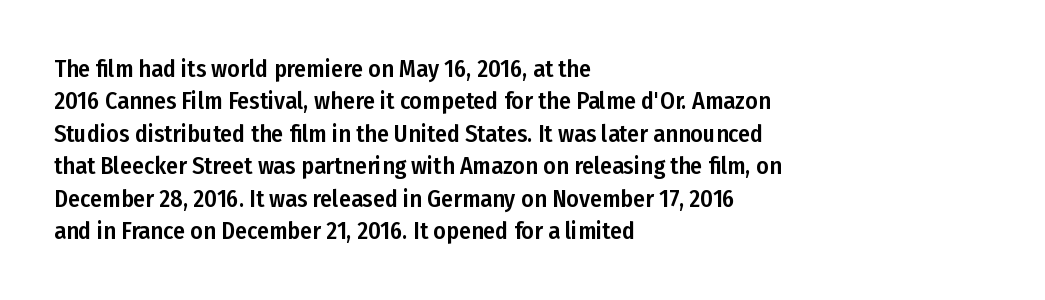
Q: Is the text italic (slanted)? A: No, it is upright.
Q: Is the text underlined? A: No.
Q: How is the paragraph aligned? A: Left-aligned.
Q: Is the spacing between letters normal or unusually wide? A: Normal.
Q: Is the spacing between lines tight, normal or loose? A: Normal.
